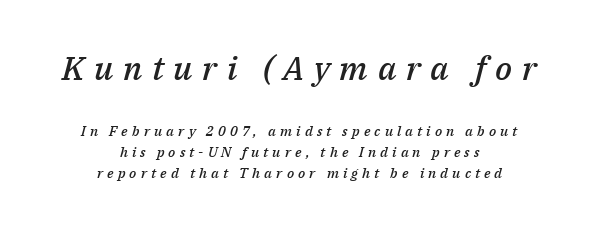
{"italic": "yes", "lean": "right", "slant_degrees": 14, "bold": "semi", "weight": "semibold", "width": "normal", "stroke_contrast": "medium", "x_height": "medium", "monospaced": "no", "underline": "no", "align": "center", "line_spacing": "normal", "line_spacing_ratio": 1.48, "letter_spacing": "wide", "letter_spacing_em": 0.29, "larger_block": "first", "size_ratio": 2.36, "glyph_px": 33}
